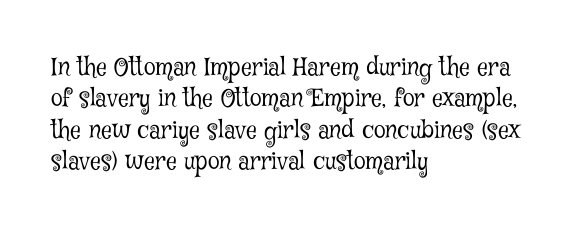
Q: Is the text bold? A: No.
Q: Is the text italic (slanted)? A: No, it is upright.
Q: Is the text underlined? A: No.
Q: How is the paragraph aligned? A: Left-aligned.
Q: Is the spacing between letters normal or unusually wide? A: Normal.
Q: Is the spacing between lines tight, normal or loose? A: Normal.
